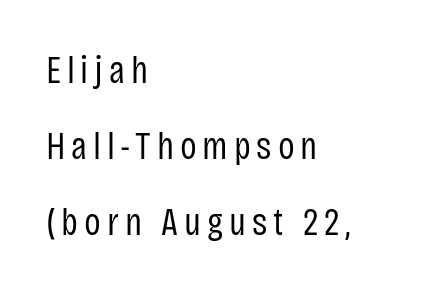
Q: Is the text bold? A: No.
Q: Is the text italic (slanted)? A: No, it is upright.
Q: Is the typeface a serif or a sans-serif typeface? A: Sans-serif.
Q: Is the text underlined? A: No.
Q: How is the paragraph aligned? A: Left-aligned.
Q: Is the spacing between lines tight, normal or loose? A: Loose.
Q: Width (condensed, normal, or wide)? A: Condensed.
Q: Stroke contrast? A: Low.
Q: x-height? A: Large.
Q: Monospaced? A: No.
